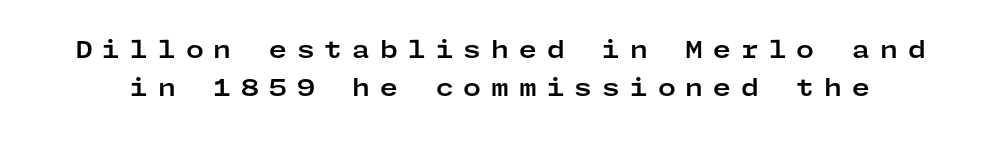
Q: Is the text bold? A: Yes.
Q: Is the text italic (slanted)? A: No, it is upright.
Q: Is the text underlined? A: No.
Q: Is the spacing between letters normal or unusually wide? A: Unusually wide.
Q: Is the spacing between lines tight, normal or loose? A: Normal.
